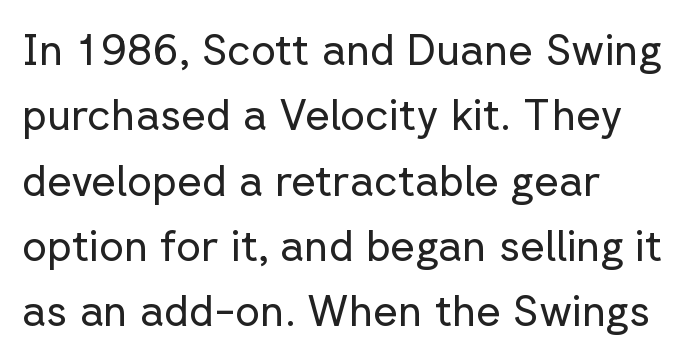
The letters sit at their default tracking, neither squeezed nor spread. A typesetter would label this face a sans. Compared with a centered layout, this one pins lines to the left instead. Is this a fixed-width face? No — the glyphs have proportional, varying widths.
